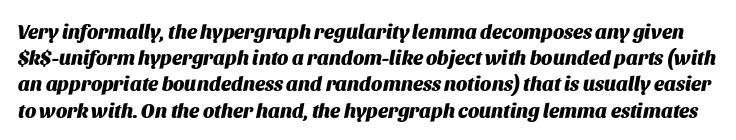
The image shows 20 px bold type, italic (leaning right); set normal line spacing (1.31x), normal letter spacing, not underlined.
